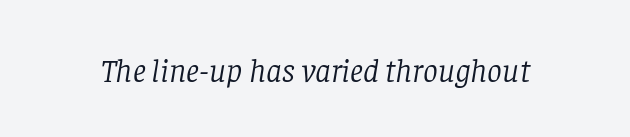
{"serif": "yes", "italic": "yes", "lean": "right", "slant_degrees": 8, "bold": "no", "weight": "light", "width": "normal", "stroke_contrast": "low", "x_height": "large", "monospaced": "no", "underline": "no", "letter_spacing": "normal", "letter_spacing_em": 0.0, "glyph_px": 33}
